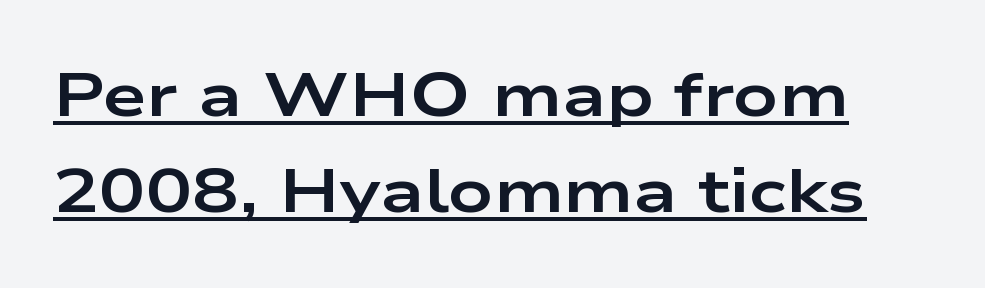
The image shows 62 px bold, wide sans-serif type, upright; set normal line spacing (1.55x), normal letter spacing, underlined; low stroke contrast and a medium x-height.
